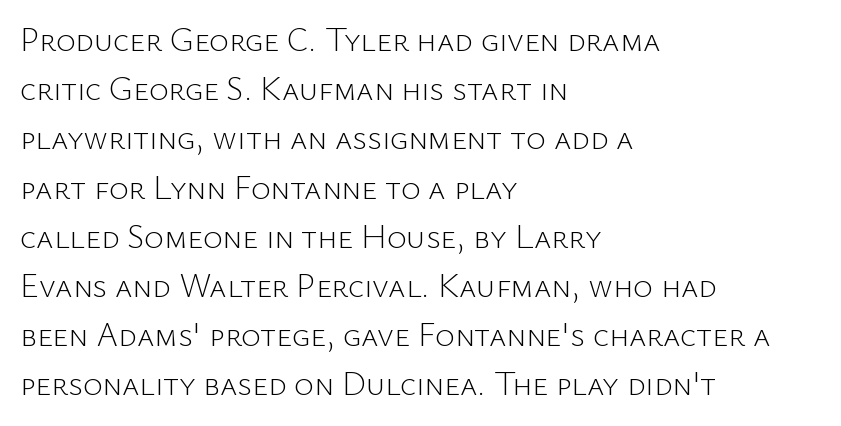
One glance says typical: line gaps are just what's usual. Is this a heavy cut? Hardly; it is regular or lighter. The rendering shows plain stroke endings on the letterforms — a sans-serif design. Does the lettering tilt? It doesn't — this is upright. Letter spacing: default. The space directly below the letters is spotless.
